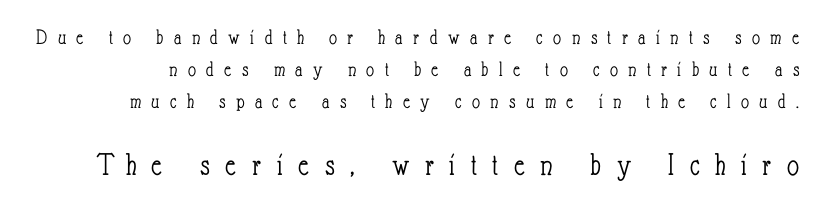
The image shows 33 px light, condensed type, upright; set normal line spacing (1.45x), unusually wide letter spacing (+0.47 em), not underlined; the second (bottom) block is 1.5x larger; low stroke contrast and a small x-height.
